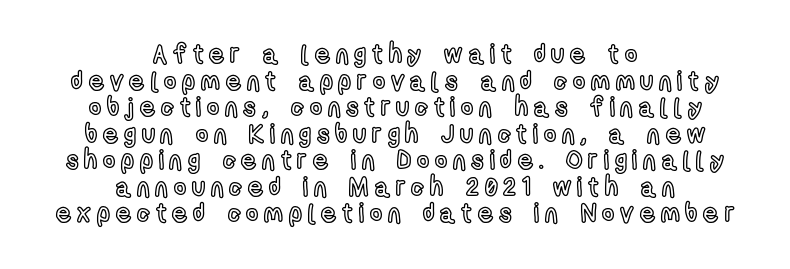
{"italic": "no", "underline": "no", "align": "center", "line_spacing": "tight", "line_spacing_ratio": 1.02, "letter_spacing": "wide", "letter_spacing_em": 0.23, "glyph_px": 26}
